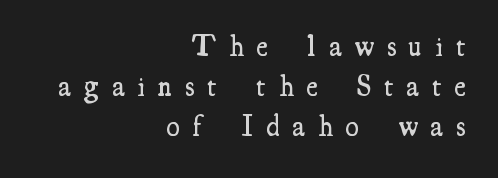
Q: Is the text bold? A: Semi-bold.
Q: Is the text italic (slanted)? A: No, it is upright.
Q: Is the typeface a serif or a sans-serif typeface? A: Serif.
Q: Is the text underlined? A: No.
Q: How is the paragraph aligned? A: Right-aligned.
Q: Is the spacing between letters normal or unusually wide? A: Unusually wide.
Q: Is the spacing between lines tight, normal or loose? A: Normal.
Q: Width (condensed, normal, or wide)? A: Condensed.
Q: Stroke contrast? A: Medium.
Q: x-height? A: Small.
Q: Monospaced? A: No.
